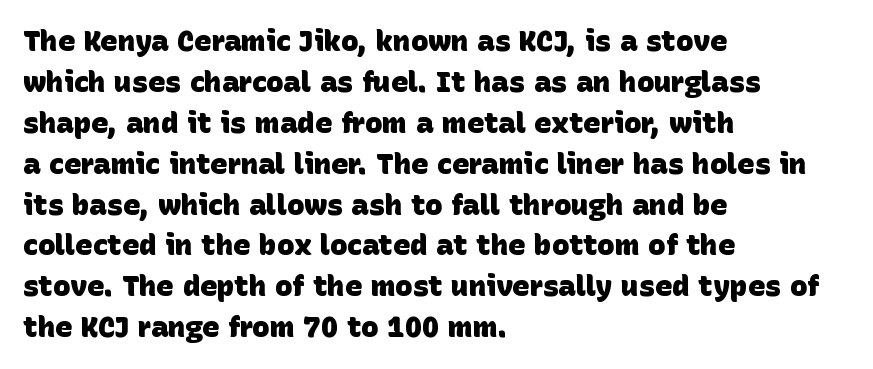
Just letters on the line, the space beneath them empty. Character widths vary here, with narrow letters taking less room than wide ones. The font family rendered here belongs to the sans-serif group. Leading matches the norm, producing a regular column. A classic flush-left, rag-right setting is used for this passage. Words appear dense and cohesive because spacing is normal.
